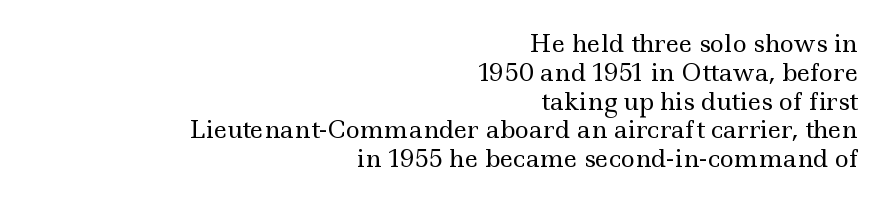
Has an underline been added? It has not. Students, note that the glyphs here touch the page at normal intervals. The text block is weighted toward the right margin, trailing off unevenly leftward. Bold? No — there's no thickening of the strokes. A typesetter would mark this as roman, not italic.
